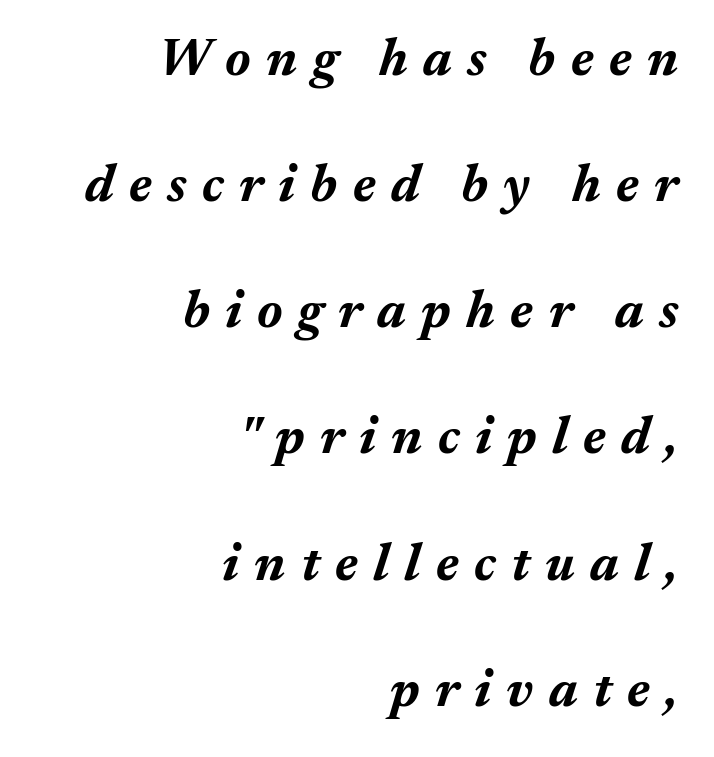
Q: Is the text bold? A: Yes.
Q: Is the text italic (slanted)? A: Yes, it leans right by about 17 degrees.
Q: Is the text underlined? A: No.
Q: How is the paragraph aligned? A: Right-aligned.
Q: Is the spacing between letters normal or unusually wide? A: Unusually wide.
Q: Is the spacing between lines tight, normal or loose? A: Loose.
Q: Width (condensed, normal, or wide)? A: Normal.
Q: Stroke contrast? A: Medium.
Q: x-height? A: Medium.
Q: Monospaced? A: No.
